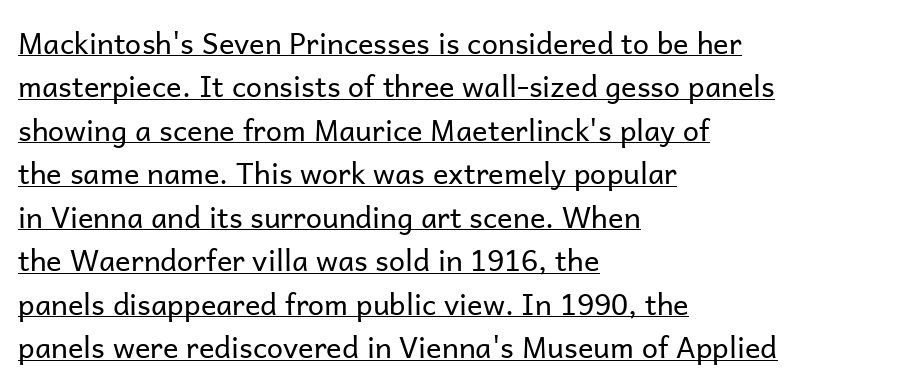
The image shows 29 px regular-weight sans-serif type, upright; set left-aligned, normal line spacing (1.5x), normal letter spacing, underlined; low stroke contrast and a medium x-height.
